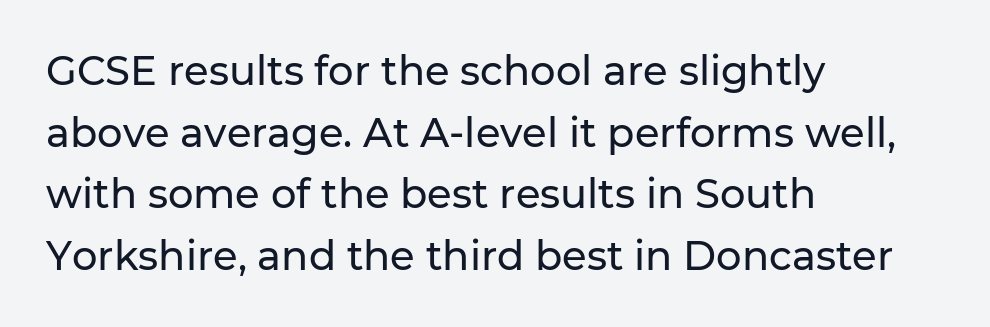
Visually the block forms a straight wall on the left and a jagged coastline on the right. Examine the stroke ends and you'll find no serifs. Underlining? Definitely not there. The face used here is rendered with its standard letterfit. Think of a printed novel: that variable character pitch is what you see here.
